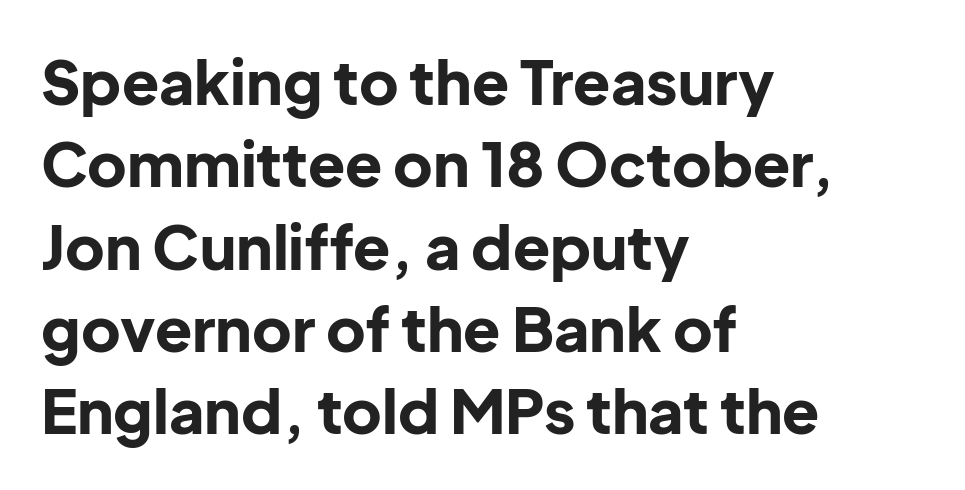
Q: Is the text bold? A: Yes.
Q: Is the text italic (slanted)? A: No, it is upright.
Q: Is the typeface a serif or a sans-serif typeface? A: Sans-serif.
Q: Is the text underlined? A: No.
Q: How is the paragraph aligned? A: Left-aligned.
Q: Is the spacing between letters normal or unusually wide? A: Normal.
Q: Is the spacing between lines tight, normal or loose? A: Normal.
Q: Width (condensed, normal, or wide)? A: Normal.
Q: Stroke contrast? A: Low.
Q: x-height? A: Medium.
Q: Monospaced? A: No.
